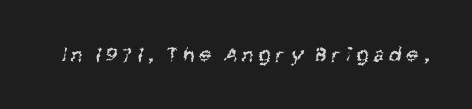
{"bold": "no", "underline": "no", "letter_spacing": "wide", "letter_spacing_em": 0.25, "glyph_px": 22}
